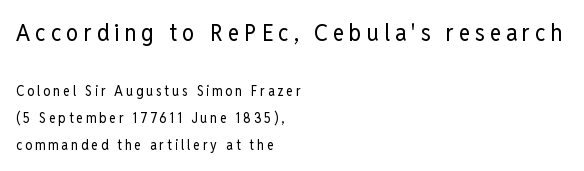
The image shows 24 px text type, upright; set left-aligned, loose line spacing (1.91x), unusually wide letter spacing (+0.21 em), not underlined; the first (top) block is 1.71x larger.
